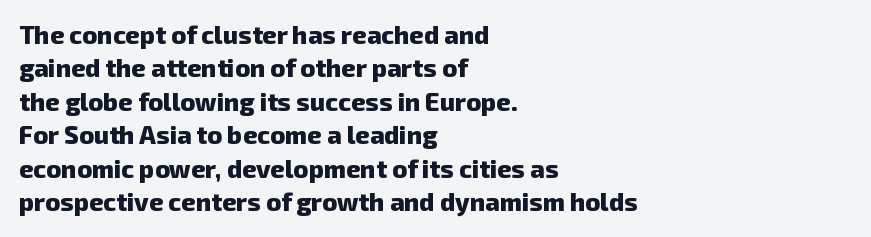
Q: Is the text bold? A: Yes.
Q: Is the text underlined? A: No.
Q: How is the paragraph aligned? A: Left-aligned.
Q: Is the spacing between letters normal or unusually wide? A: Normal.
Q: Is the spacing between lines tight, normal or loose? A: Normal.
